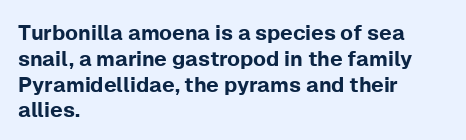
Underline: absent. This rendering uses left alignment, leaving the right contour irregular. A typesetter would mark this as roman, not italic. In terms of letterspacing, this is plain default setting.
